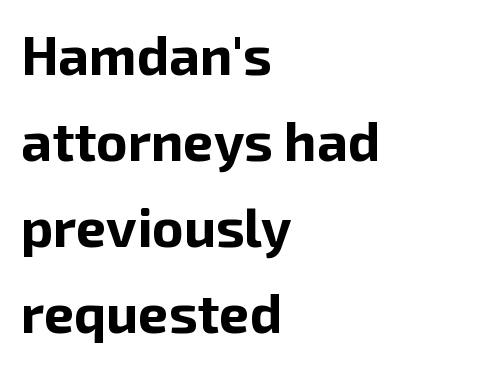
Note: no serifs on the glyphs. Unmarked baselines from the first word to the last. Think of a printed novel: that variable character pitch is what you see here. Whoever set this chose a conventional vertical rhythm. Every character sits straight up, as roman type does. Chunky letters — that's bold for sure.
